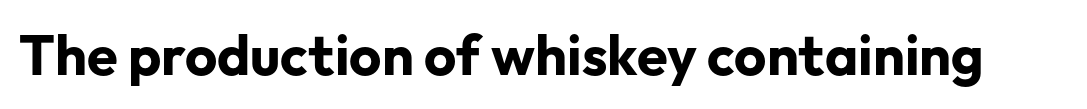
Q: Is the text bold? A: Yes.
Q: Is the text italic (slanted)? A: No, it is upright.
Q: Is the typeface a serif or a sans-serif typeface? A: Sans-serif.
Q: Is the text underlined? A: No.
Q: Is the spacing between letters normal or unusually wide? A: Normal.
Q: Width (condensed, normal, or wide)? A: Normal.
Q: Stroke contrast? A: Low.
Q: x-height? A: Medium.
Q: Monospaced? A: No.
